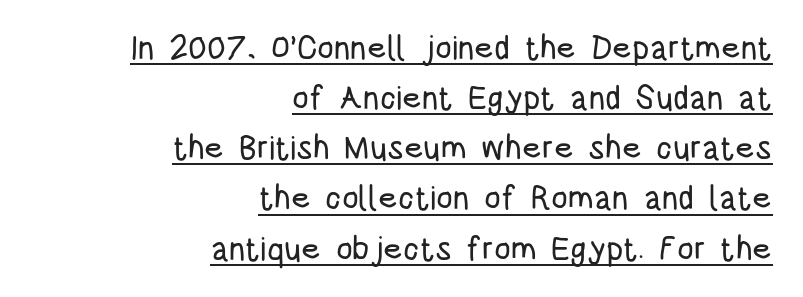
Q: Is the text italic (slanted)? A: No, it is upright.
Q: Is the typeface a serif or a sans-serif typeface? A: Sans-serif.
Q: Is the text underlined? A: Yes.
Q: How is the paragraph aligned? A: Right-aligned.
Q: Is the spacing between letters normal or unusually wide? A: Normal.
Q: Is the spacing between lines tight, normal or loose? A: Normal.
Q: Width (condensed, normal, or wide)? A: Condensed.
Q: Stroke contrast? A: Low.
Q: x-height? A: Large.
Q: Monospaced? A: No.
